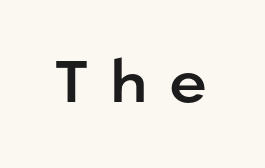
Q: Is the text italic (slanted)? A: No, it is upright.
Q: Is the typeface a serif or a sans-serif typeface? A: Sans-serif.
Q: Is the text underlined? A: No.
Q: Is the spacing between letters normal or unusually wide? A: Unusually wide.
Q: Width (condensed, normal, or wide)? A: Normal.
Q: Stroke contrast? A: Low.
Q: x-height? A: Medium.
Q: Monospaced? A: No.
